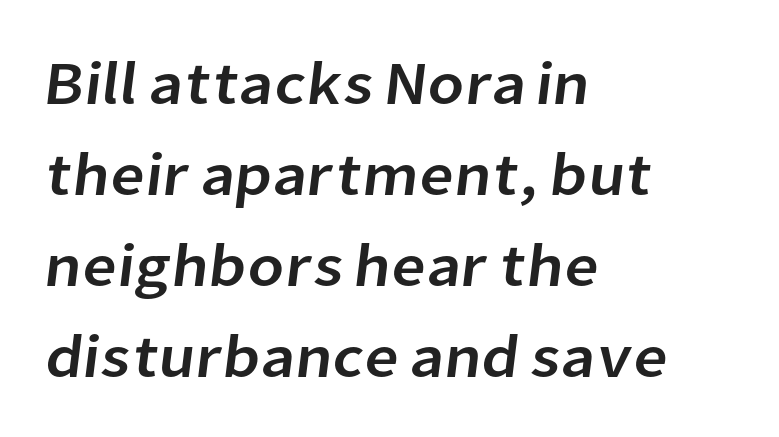
{"serif": "no", "width": "normal", "stroke_contrast": "low", "x_height": "medium", "monospaced": "no", "underline": "no", "align": "left", "line_spacing": "normal", "line_spacing_ratio": 1.49, "letter_spacing": "normal", "letter_spacing_em": 0.0, "glyph_px": 61}
